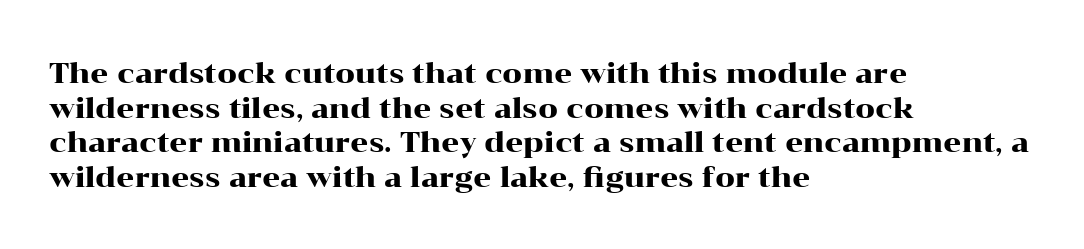
{"serif": "yes", "italic": "no", "width": "wide", "stroke_contrast": "high", "x_height": "medium", "monospaced": "no", "underline": "no", "align": "left", "line_spacing_ratio": 1.24, "letter_spacing": "normal", "letter_spacing_em": 0.0, "glyph_px": 28}
